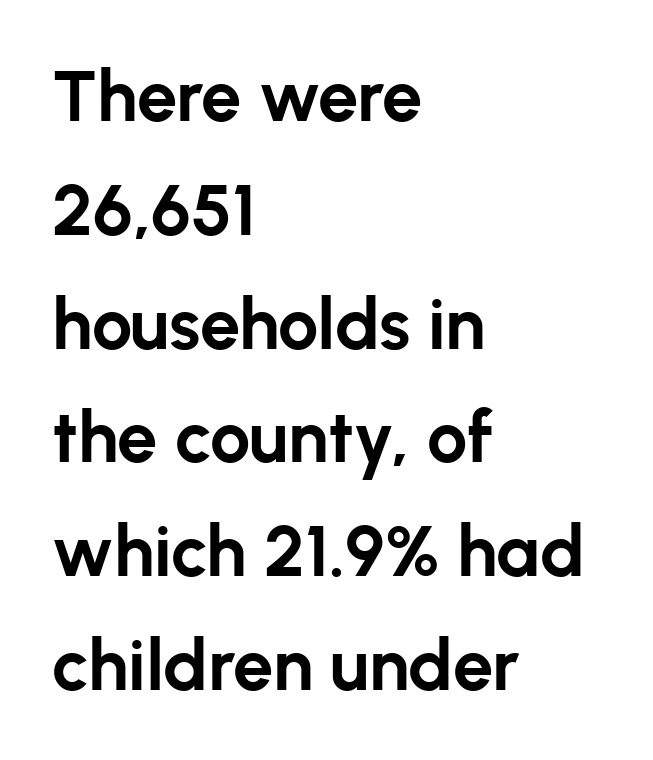
The image shows 72 px bold sans-serif type, upright; set left-aligned, normal line spacing (1.58x), normal letter spacing, not underlined; low stroke contrast and a medium x-height.
